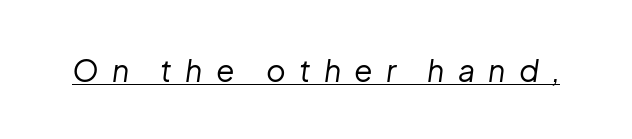
{"italic": "yes", "lean": "right", "slant_degrees": 8, "bold": "no", "weight": "regular", "width": "normal", "stroke_contrast": "low", "x_height": "medium", "monospaced": "no", "underline": "yes", "letter_spacing": "wide", "letter_spacing_em": 0.44, "glyph_px": 30}
